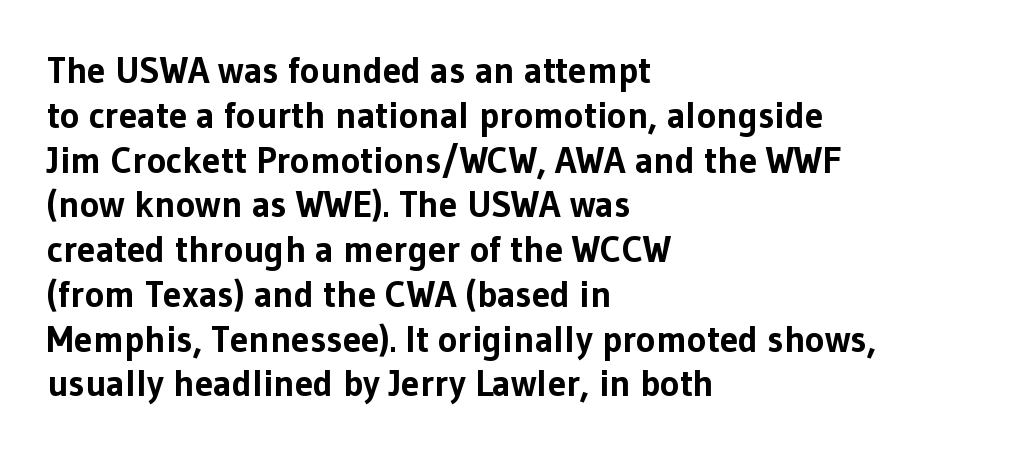
Q: Is the text bold? A: Yes.
Q: Is the text italic (slanted)? A: No, it is upright.
Q: Is the typeface a serif or a sans-serif typeface? A: Sans-serif.
Q: Is the text underlined? A: No.
Q: How is the paragraph aligned? A: Left-aligned.
Q: Is the spacing between letters normal or unusually wide? A: Normal.
Q: Width (condensed, normal, or wide)? A: Normal.
Q: Stroke contrast? A: Low.
Q: x-height? A: Medium.
Q: Monospaced? A: No.
